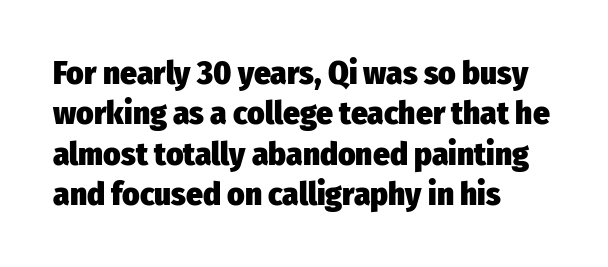
The image shows 33 px heavy, condensed sans-serif type, upright; set left-aligned, line spacing 1.22x, normal letter spacing, not underlined; low stroke contrast and a medium x-height.
